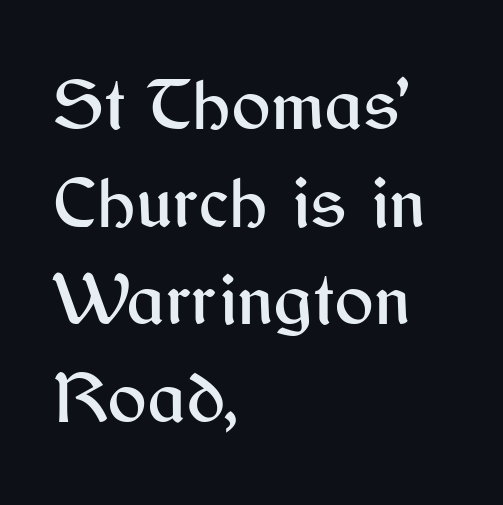
{"serif": "no", "italic": "no", "width": "normal", "stroke_contrast": "medium", "x_height": "medium", "monospaced": "no", "underline": "no", "align": "left", "line_spacing": "normal", "line_spacing_ratio": 1.32, "letter_spacing": "normal", "letter_spacing_em": 0.0, "glyph_px": 74}
